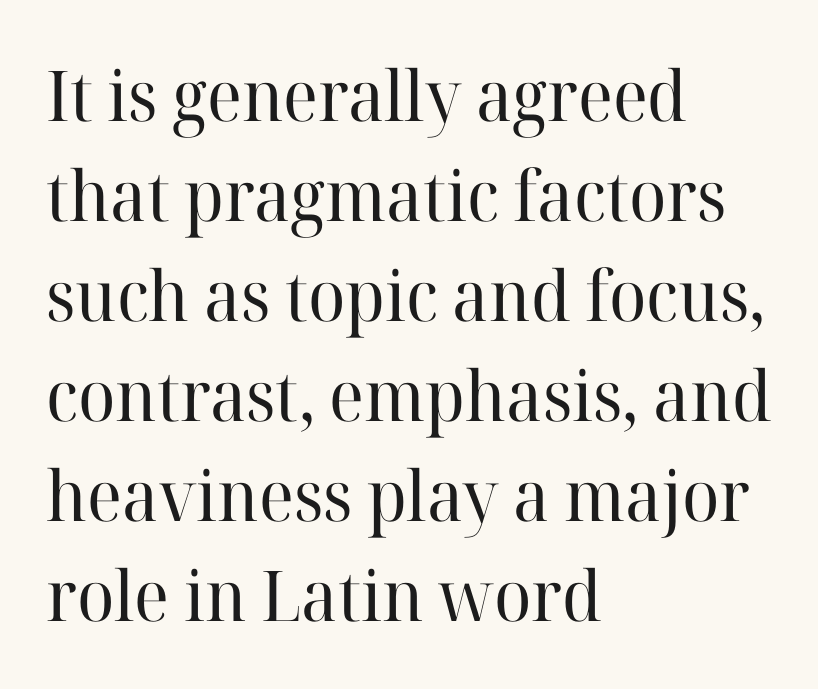
The passage is arranged the way most books set body copy — flush left. Nothing unusual about the tracking: characters are spaced as the font intends. The line-height multiplier appears to be the usual default. The glyphs in this specimen are seriffed.
